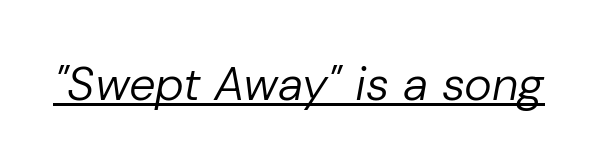
The image shows 47 px regular-weight type, italic (leaning right); set normal letter spacing, underlined; low stroke contrast and a medium x-height.
